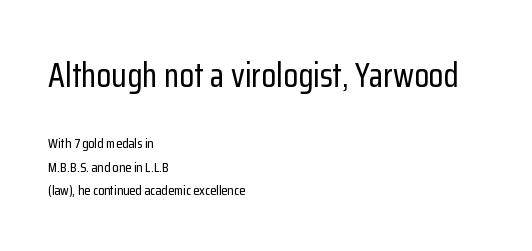
Q: Is the text italic (slanted)? A: No, it is upright.
Q: Is the typeface a serif or a sans-serif typeface? A: Sans-serif.
Q: Is the text underlined? A: No.
Q: How is the paragraph aligned? A: Left-aligned.
Q: Is the spacing between letters normal or unusually wide? A: Normal.
Q: Is the spacing between lines tight, normal or loose? A: Normal.
Q: Which block of text is set in a larger size, the first (top) or the second (bottom)? A: The first (top) one.
Q: Width (condensed, normal, or wide)? A: Condensed.
Q: Stroke contrast? A: Low.
Q: x-height? A: Medium.
Q: Monospaced? A: No.
